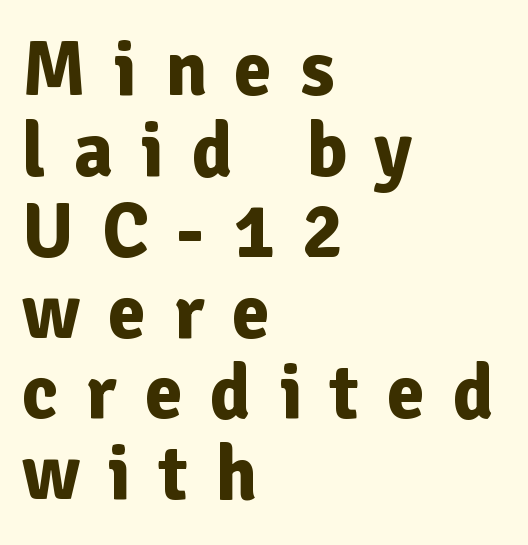
Q: Is the text bold? A: Yes.
Q: Is the text italic (slanted)? A: No, it is upright.
Q: Is the typeface a serif or a sans-serif typeface? A: Sans-serif.
Q: Is the text underlined? A: No.
Q: How is the paragraph aligned? A: Left-aligned.
Q: Is the spacing between letters normal or unusually wide? A: Unusually wide.
Q: Is the spacing between lines tight, normal or loose? A: Tight.
Q: Width (condensed, normal, or wide)? A: Normal.
Q: Stroke contrast? A: Low.
Q: x-height? A: Medium.
Q: Monospaced? A: No.
